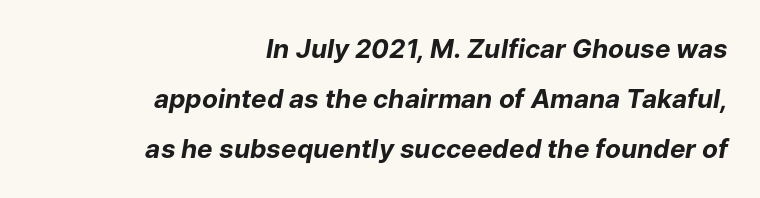
{"italic": "yes", "lean": "right", "slant_degrees": 9, "bold": "yes", "underline": "no", "align": "right", "line_spacing": "loose", "line_spacing_ratio": 1.93, "letter_spacing": "normal", "letter_spacing_em": 0.0, "glyph_px": 26}
